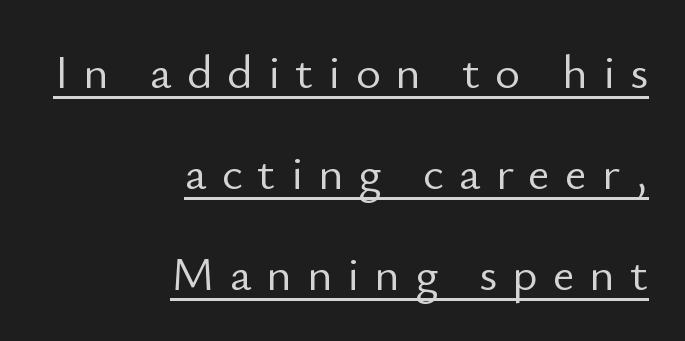
A roman cut, with each character standing at attention. The gaps between neighbouring characters are conspicuously large. Leftover space on each line is placed entirely before the opening word. No extra ink here — the face is not bold. Line spacing here is loose.
